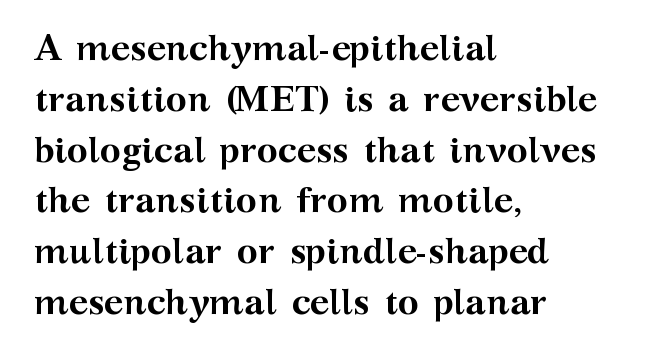
The image shows 36 px semibold, wide serif type, upright; set left-aligned, normal line spacing (1.41x), normal letter spacing, not underlined; medium stroke contrast and a medium x-height.
